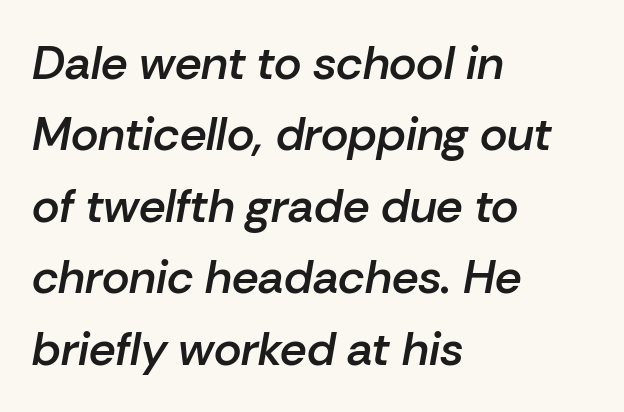
{"italic": "yes", "lean": "right", "slant_degrees": 10, "bold": "semi", "weight": "semibold", "width": "normal", "stroke_contrast": "low", "x_height": "medium", "monospaced": "no", "underline": "no", "align": "left", "line_spacing": "normal", "line_spacing_ratio": 1.52, "letter_spacing": "normal", "letter_spacing_em": 0.0, "glyph_px": 47}
